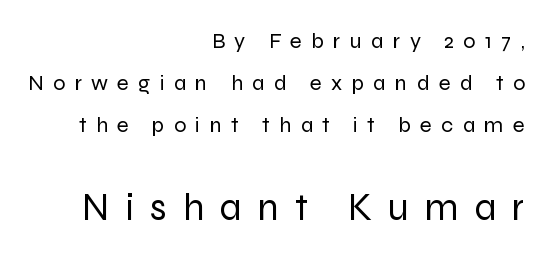
Q: Is the text bold? A: No.
Q: Is the text italic (slanted)? A: No, it is upright.
Q: Is the typeface a serif or a sans-serif typeface? A: Sans-serif.
Q: Is the text underlined? A: No.
Q: How is the paragraph aligned? A: Right-aligned.
Q: Is the spacing between letters normal or unusually wide? A: Unusually wide.
Q: Is the spacing between lines tight, normal or loose? A: Loose.
Q: Which block of text is set in a larger size, the first (top) or the second (bottom)? A: The second (bottom) one.
Q: Width (condensed, normal, or wide)? A: Normal.
Q: Stroke contrast? A: Low.
Q: x-height? A: Medium.
Q: Monospaced? A: No.
